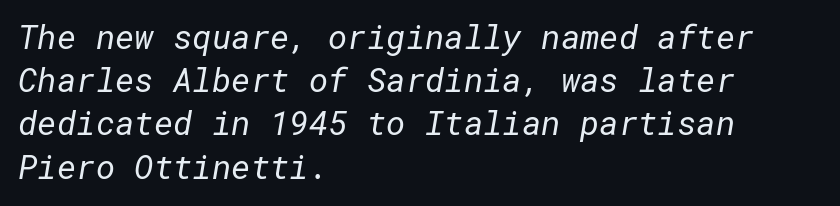
The image shows 33 px regular-weight sans-serif type; set left-aligned, normal line spacing (1.31x), normal letter spacing, not underlined; low stroke contrast and a medium x-height.
